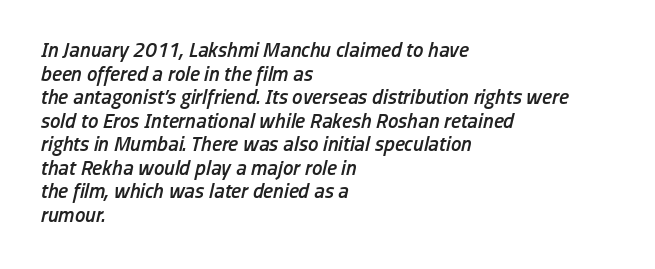
Q: Is the text bold? A: Semi-bold.
Q: Is the text italic (slanted)? A: Yes, it leans right by about 13 degrees.
Q: Is the text underlined? A: No.
Q: How is the paragraph aligned? A: Left-aligned.
Q: Is the spacing between letters normal or unusually wide? A: Normal.
Q: Is the spacing between lines tight, normal or loose? A: Tight.
